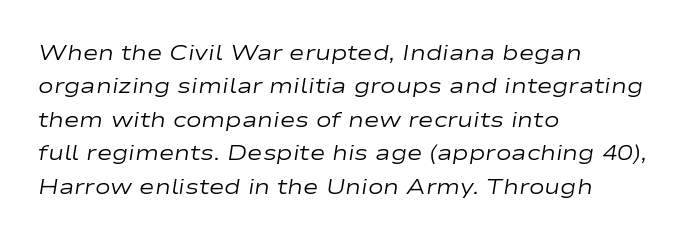
{"italic": "yes", "lean": "right", "slant_degrees": 9, "bold": "no", "underline": "no", "align": "left", "line_spacing": "normal", "line_spacing_ratio": 1.59, "letter_spacing": "normal", "letter_spacing_em": 0.0, "glyph_px": 21}
